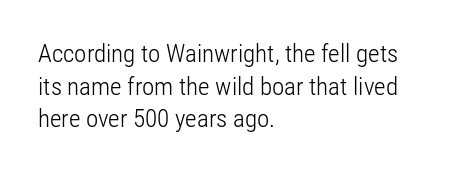
Q: Is the text bold? A: No.
Q: Is the text italic (slanted)? A: No, it is upright.
Q: Is the text underlined? A: No.
Q: How is the paragraph aligned? A: Left-aligned.
Q: Is the spacing between letters normal or unusually wide? A: Normal.
Q: Is the spacing between lines tight, normal or loose? A: Normal.
